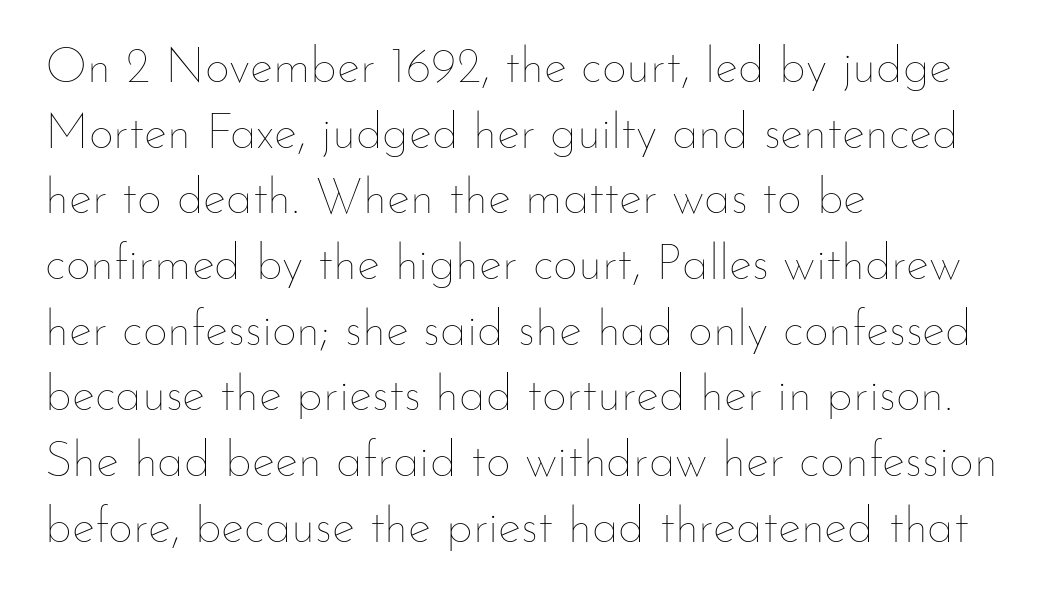
The line texture is even and compact thanks to regular tracking. Rule under the text: the space is simply empty. Proportional: the letters do not fall into vertical columns. No letter is thick-stroked: the sample isn't bold. Line spacing here is normal.
